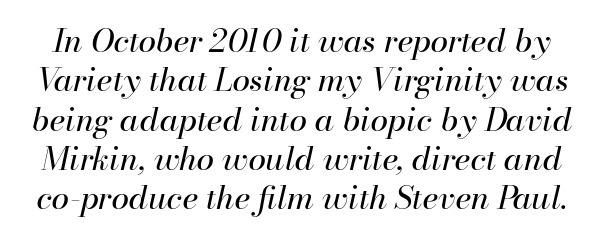
The image shows 32 px regular-weight type, italic (leaning right); set line spacing 1.23x, normal letter spacing, not underlined; high stroke contrast and a small x-height.
